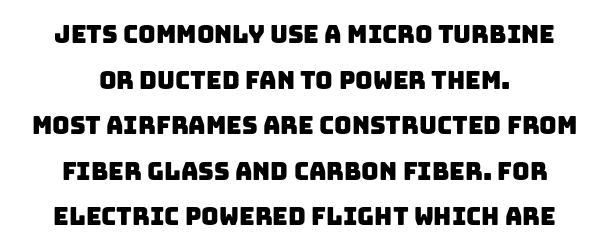
{"underline": "no", "line_spacing": "loose", "line_spacing_ratio": 1.9, "letter_spacing": "normal", "letter_spacing_em": 0.0, "glyph_px": 24}
